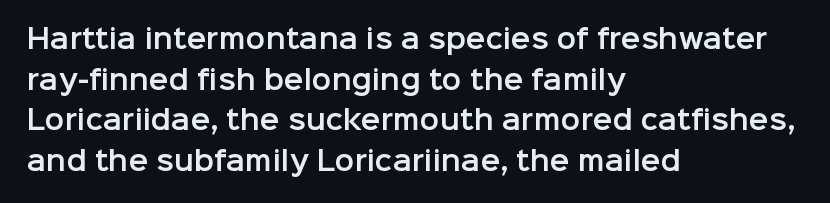
The image shows 26 px text type, upright; set left-aligned, normal line spacing (1.56x), normal letter spacing, not underlined.
